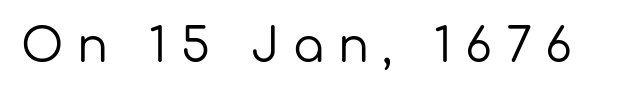
Q: Is the text bold? A: No.
Q: Is the text italic (slanted)? A: No, it is upright.
Q: Is the typeface a serif or a sans-serif typeface? A: Sans-serif.
Q: Is the text underlined? A: No.
Q: Is the spacing between letters normal or unusually wide? A: Unusually wide.
Q: Width (condensed, normal, or wide)? A: Normal.
Q: Stroke contrast? A: Low.
Q: x-height? A: Medium.
Q: Monospaced? A: No.
